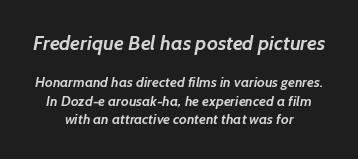
Q: Is the text bold? A: Yes.
Q: Is the text underlined? A: No.
Q: How is the paragraph aligned? A: Centered.
Q: Is the spacing between letters normal or unusually wide? A: Normal.
Q: Is the spacing between lines tight, normal or loose? A: Normal.
Q: Which block of text is set in a larger size, the first (top) or the second (bottom)? A: The first (top) one.
